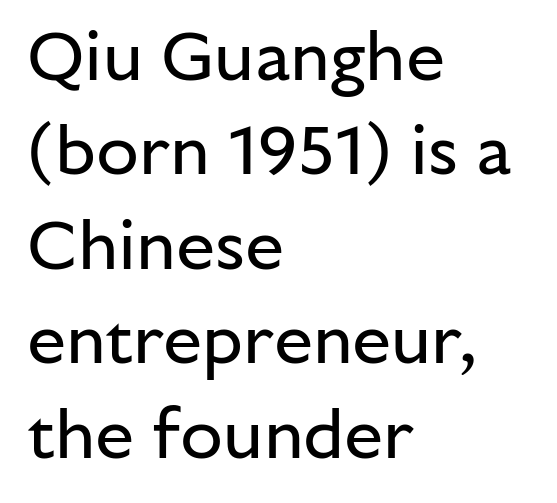
Q: Is the text bold? A: No.
Q: Is the text italic (slanted)? A: No, it is upright.
Q: Is the typeface a serif or a sans-serif typeface? A: Sans-serif.
Q: Is the text underlined? A: No.
Q: How is the paragraph aligned? A: Left-aligned.
Q: Is the spacing between letters normal or unusually wide? A: Normal.
Q: Is the spacing between lines tight, normal or loose? A: Normal.
Q: Width (condensed, normal, or wide)? A: Normal.
Q: Stroke contrast? A: Low.
Q: x-height? A: Medium.
Q: Monospaced? A: No.
